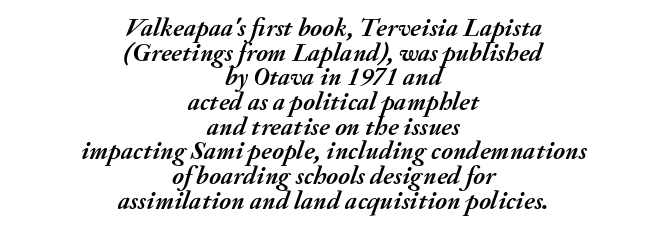
Q: Is the text bold? A: Yes.
Q: Is the text italic (slanted)? A: Yes, it leans right by about 20 degrees.
Q: Is the text underlined? A: No.
Q: How is the paragraph aligned? A: Centered.
Q: Is the spacing between letters normal or unusually wide? A: Normal.
Q: Is the spacing between lines tight, normal or loose? A: Tight.
